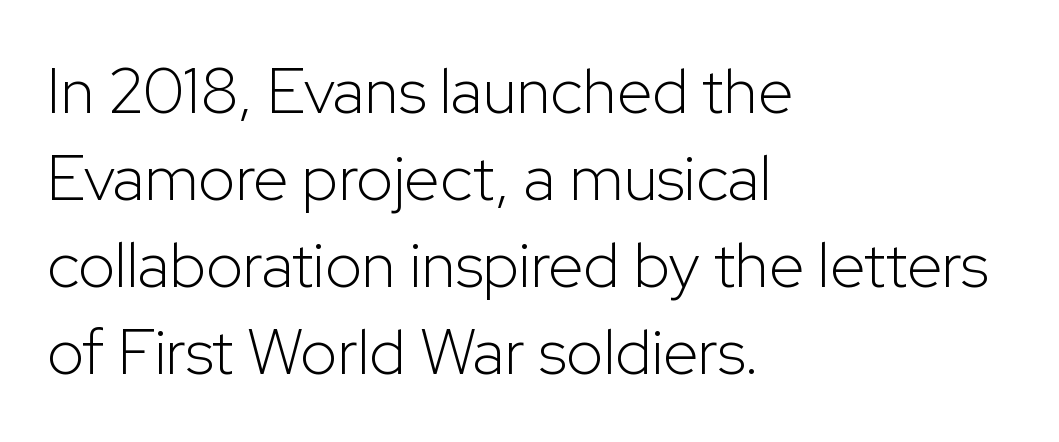
The image shows 64 px light sans-serif type, upright; set left-aligned, normal line spacing (1.36x), normal letter spacing, not underlined; low stroke contrast and a medium x-height.
